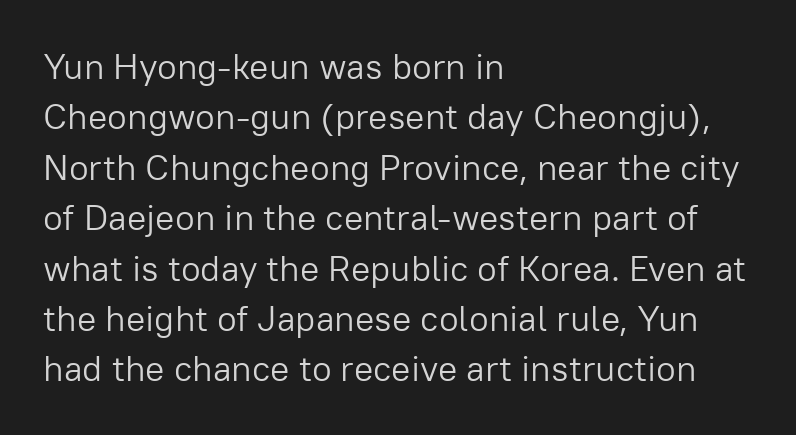
{"serif": "no", "italic": "no", "bold": "no", "weight": "light", "width": "normal", "stroke_contrast": "low", "x_height": "medium", "monospaced": "no", "underline": "no", "align": "left", "line_spacing": "normal", "line_spacing_ratio": 1.4, "letter_spacing": "normal", "letter_spacing_em": 0.0, "glyph_px": 36}
